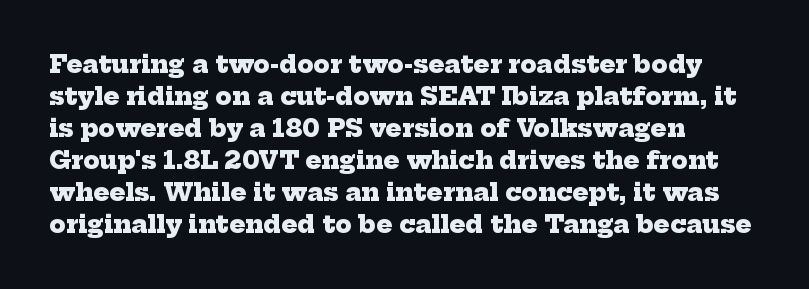
Q: Is the text bold? A: Yes.
Q: Is the text underlined? A: No.
Q: How is the paragraph aligned? A: Left-aligned.
Q: Is the spacing between letters normal or unusually wide? A: Normal.
Q: Is the spacing between lines tight, normal or loose? A: Normal.
